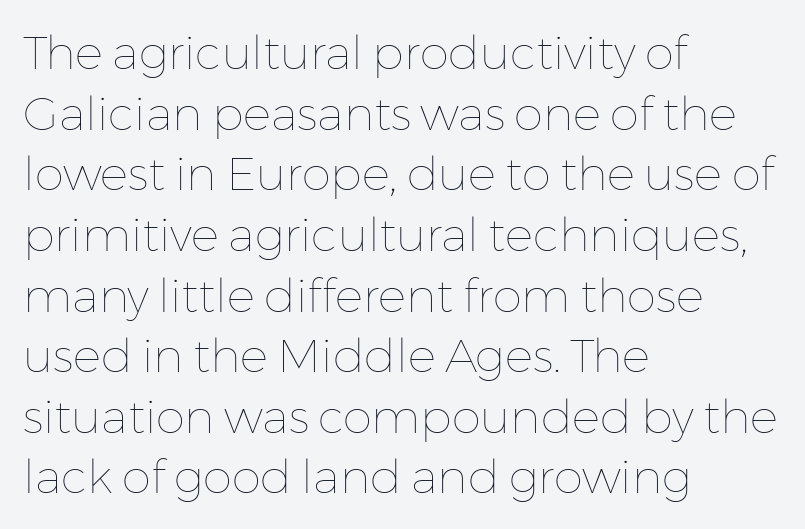
Q: Is the text bold? A: No.
Q: Is the text italic (slanted)? A: No, it is upright.
Q: Is the text underlined? A: No.
Q: How is the paragraph aligned? A: Left-aligned.
Q: Is the spacing between letters normal or unusually wide? A: Normal.
Q: Is the spacing between lines tight, normal or loose? A: Normal.
Q: Width (condensed, normal, or wide)? A: Normal.
Q: Stroke contrast? A: Low.
Q: x-height? A: Medium.
Q: Monospaced? A: No.
